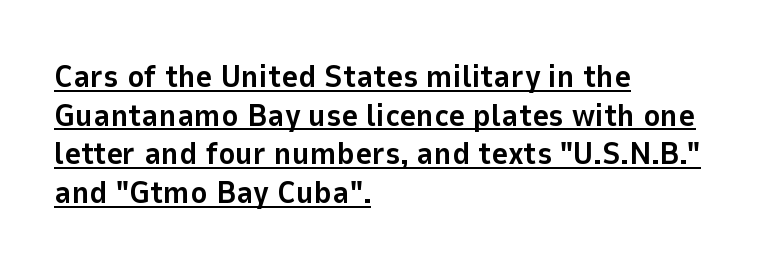
The image shows 32 px bold sans-serif type, upright; set left-aligned, line spacing 1.21x, normal letter spacing, underlined; low stroke contrast and a medium x-height.
